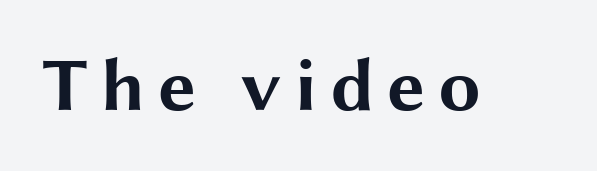
The image shows 76 px bold, wide sans-serif type, upright; set not underlined; medium stroke contrast and a medium x-height.
